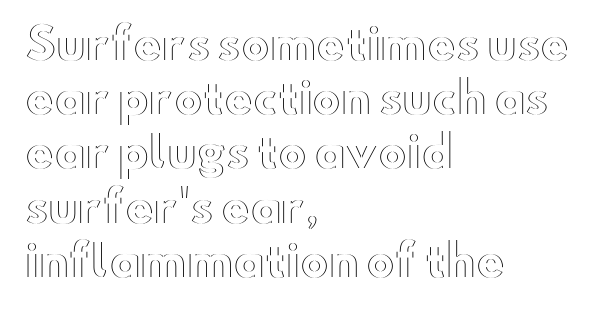
The image shows 43 px wide type, upright; set left-aligned, normal line spacing (1.26x), normal letter spacing, not underlined; a small x-height.
